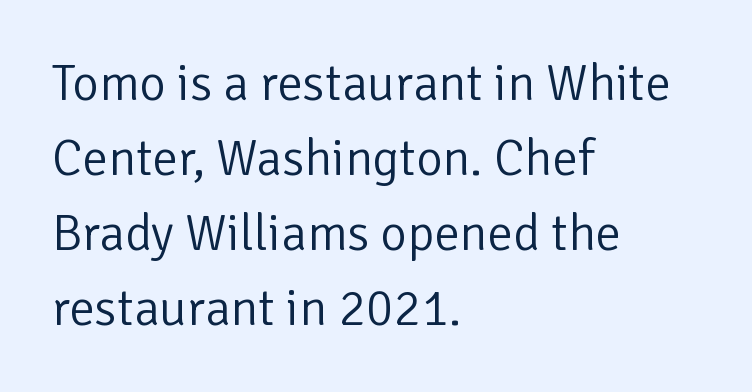
Q: Is the text bold? A: No.
Q: Is the text italic (slanted)? A: No, it is upright.
Q: Is the typeface a serif or a sans-serif typeface? A: Sans-serif.
Q: Is the text underlined? A: No.
Q: How is the paragraph aligned? A: Left-aligned.
Q: Is the spacing between letters normal or unusually wide? A: Normal.
Q: Is the spacing between lines tight, normal or loose? A: Normal.
Q: Width (condensed, normal, or wide)? A: Normal.
Q: Stroke contrast? A: Low.
Q: x-height? A: Medium.
Q: Monospaced? A: No.
